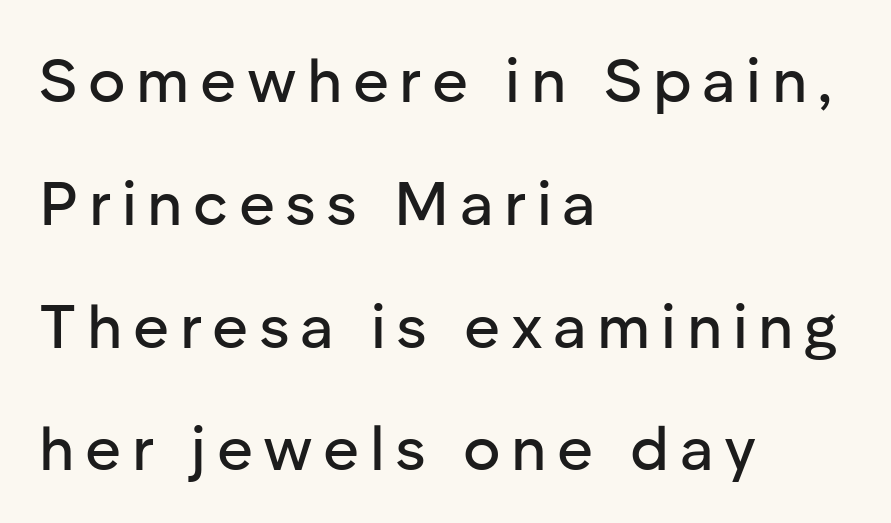
The lines are spread far apart with generous leading. A typesetter would mark this as roman, not italic. Varying glyph widths throughout — classic text-font behaviour. To sum up the face: it is a sans, with no serifs. The foot of each line stays bare and open. The compositor pushed each line to the left boundary.
